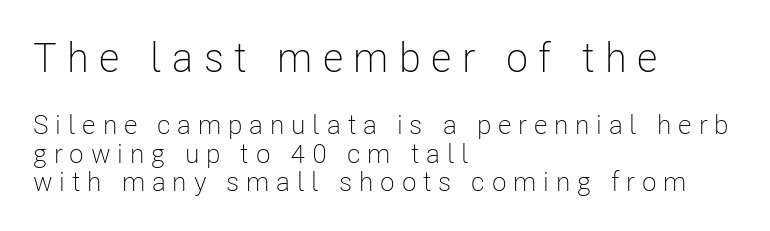
Underlining? Definitely not there. Leading: reduced. Are there feet on the stems? There aren't — it's a sans. The letters stand upright; this is a roman face. Heft: none added — not bold. In CSS terms this would be text-align: left.
